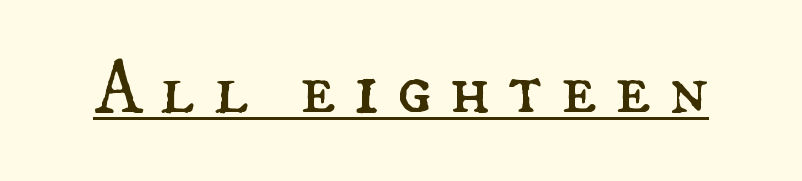
Designer's note — italics off, roman on. The weight tops out at a normal text grade. You could only call the tracking loose — the letters float apart. These lines are rendered in a variable-pitch font. Honestly, the underline is the first thing you notice here.
